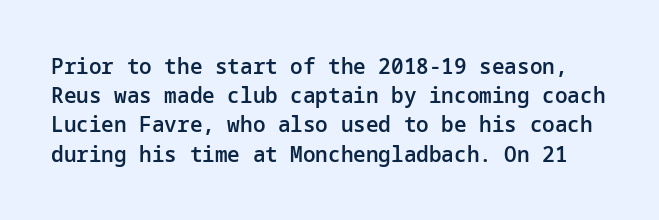
Designer's note — italics off, roman on. Descenders hang freely into open space. There is no visible air inserted between adjacent glyphs. In terms of leading, this rendering sits right in the middle. Does the weight exceed regular? Yes, but only to semibold.
